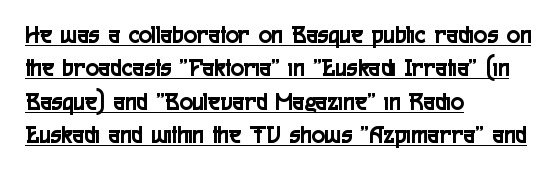
{"italic": "no", "underline": "yes", "align": "left", "line_spacing": "normal", "line_spacing_ratio": 1.34, "letter_spacing": "normal", "letter_spacing_em": 0.0, "glyph_px": 25}
